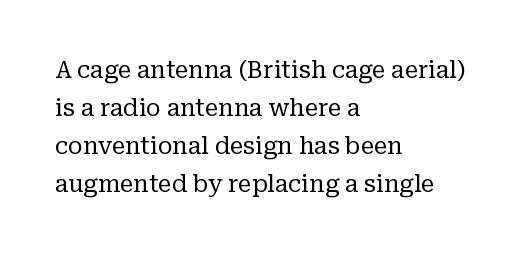
Q: Is the text bold? A: No.
Q: Is the text italic (slanted)? A: No, it is upright.
Q: Is the text underlined? A: No.
Q: How is the paragraph aligned? A: Left-aligned.
Q: Is the spacing between letters normal or unusually wide? A: Normal.
Q: Is the spacing between lines tight, normal or loose? A: Normal.
